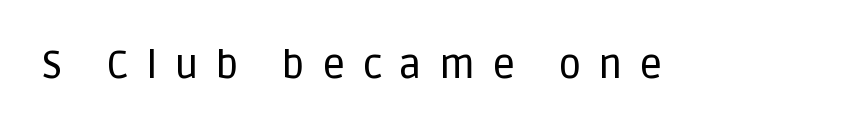
Q: Is the text italic (slanted)? A: No, it is upright.
Q: Is the typeface a serif or a sans-serif typeface? A: Sans-serif.
Q: Is the text underlined? A: No.
Q: Is the spacing between letters normal or unusually wide? A: Unusually wide.
Q: Width (condensed, normal, or wide)? A: Normal.
Q: Stroke contrast? A: Low.
Q: x-height? A: Large.
Q: Monospaced? A: No.
